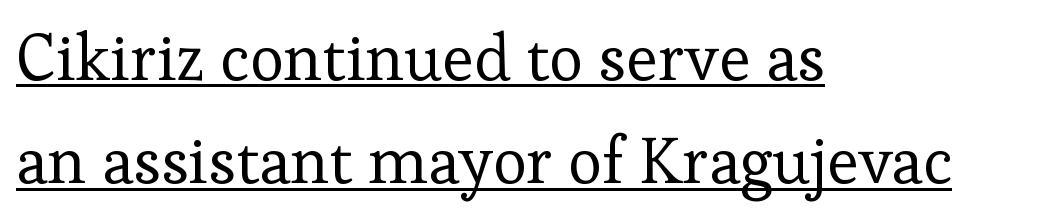
{"serif": "yes", "italic": "no", "bold": "no", "weight": "regular", "width": "normal", "stroke_contrast": "low", "x_height": "medium", "monospaced": "no", "underline": "yes", "align": "left", "line_spacing": "normal", "line_spacing_ratio": 1.59, "letter_spacing": "normal", "letter_spacing_em": 0.0, "glyph_px": 65}
